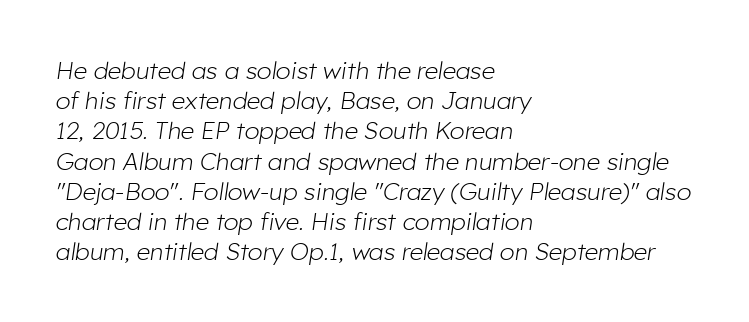
No extra ink here — the face is not bold. Every row of glyphs begins at an identical x-position on the left. Successive baselines arrive at the customary interval. Nothing unusual about the tracking: characters are spaced as the font intends. There's an unmistakable incline to the writing here. A clean baseline with only descenders dipping below it.
